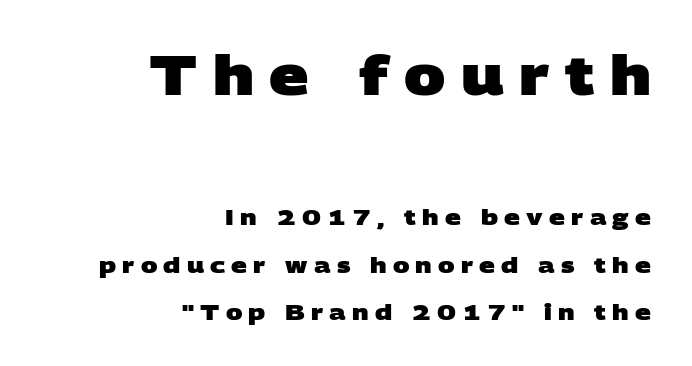
The image shows 55 px heavy, wide sans-serif type; set right-aligned, loose line spacing (2.15x), unusually wide letter spacing (+0.28 em), not underlined; the first (top) block is 2.5x larger; low stroke contrast and a large x-height.
